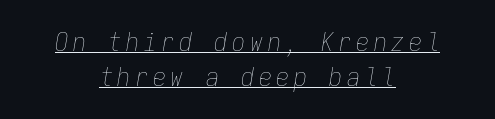
Q: Is the text bold? A: No.
Q: Is the text italic (slanted)? A: Yes, it leans right by about 9 degrees.
Q: Is the text underlined? A: Yes.
Q: How is the paragraph aligned? A: Centered.
Q: Is the spacing between lines tight, normal or loose? A: Normal.
